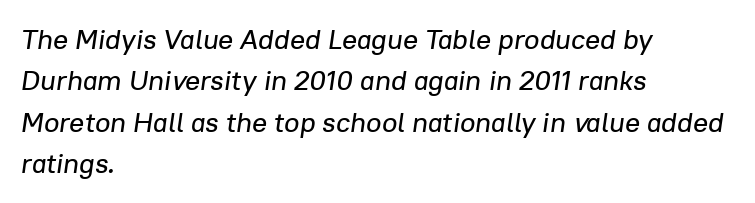
These lines keep a tight, regular rhythm from letter to letter. Spacing verdict: proportional, widths tailored to each character. The rendering anchors every line to the left-hand side. The specimen reads as italic at a glance.
